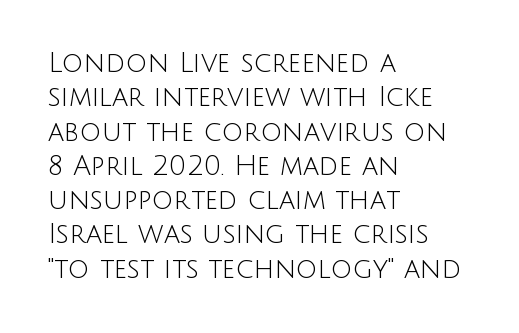
The image shows 27 px text type, upright; set left-aligned, normal line spacing (1.27x), normal letter spacing, not underlined.
